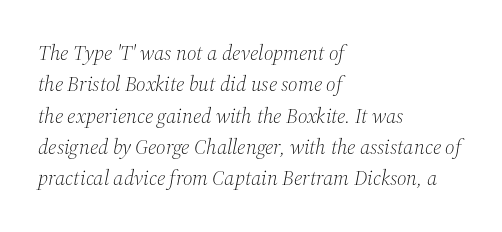
The text carries the slant typical of an italic or oblique font. The rendering uses a moderate line-height, typical for paragraphs. Compared with a typical body face, this is equally light or lighter still. The passage shown is not underscored anywhere. This rendering leaves character spacing at its baseline value. The rag falls on the right side of this text block.
